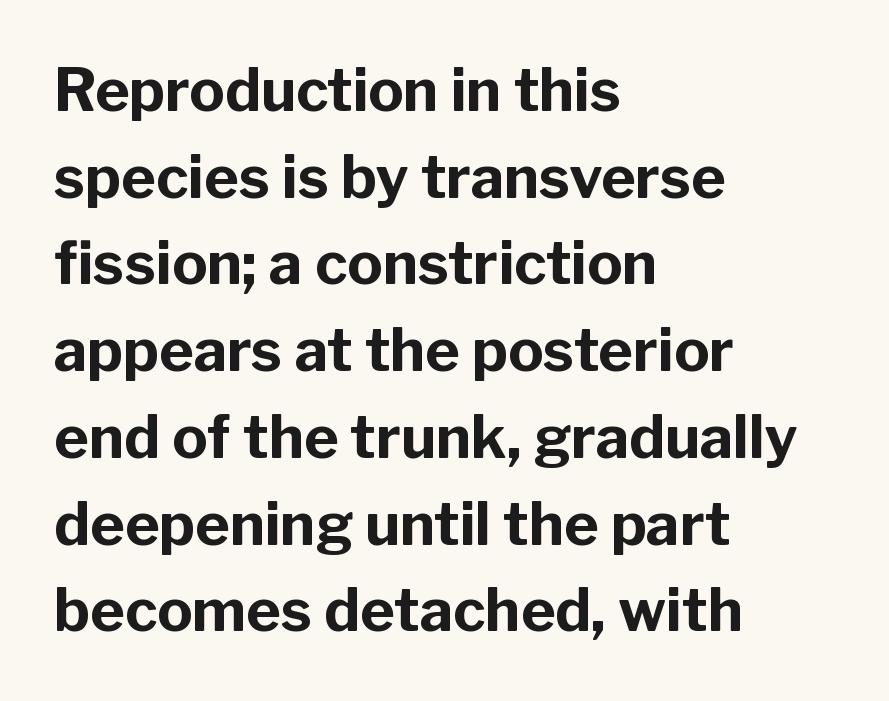
The image shows 59 px bold sans-serif type, upright; set left-aligned, normal line spacing (1.47x), normal letter spacing, not underlined; low stroke contrast and a medium x-height.
